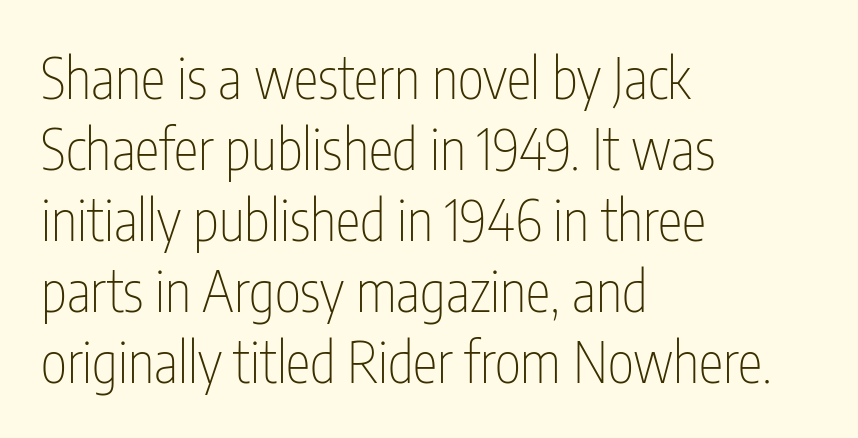
The weight tops out at a normal text grade. I'd call this a sans setting — the letters go barefoot. Is the letter spacing exaggerated? No — it looks like the ordinary default. One glance says typical: line gaps are just what's usual. Lines of text with bare space underneath. A typesetter would call this proportional, since set widths differ per character.
